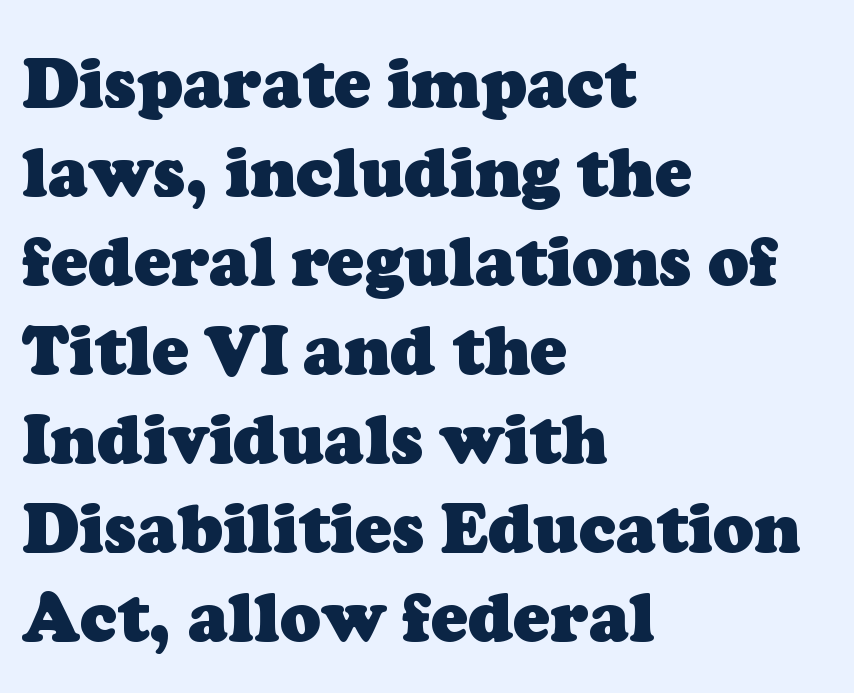
Students, note that the glyphs here touch the page at normal intervals. The strokes are fattened all the way to bold. Is there much room between lines? A standard amount, neither cramped nor airy. Line starts are locked; line ends wander. A bare baseline throughout the passage. Proportional: the letters do not fall into vertical columns.
